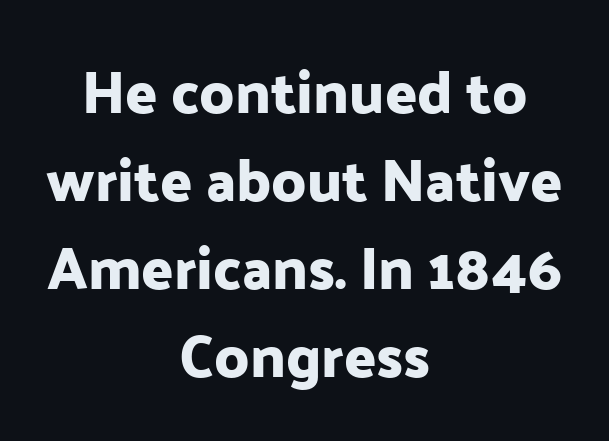
The image shows 59 px sans-serif type, upright; set centered, normal line spacing (1.49x), normal letter spacing, not underlined; low stroke contrast and a medium x-height.
